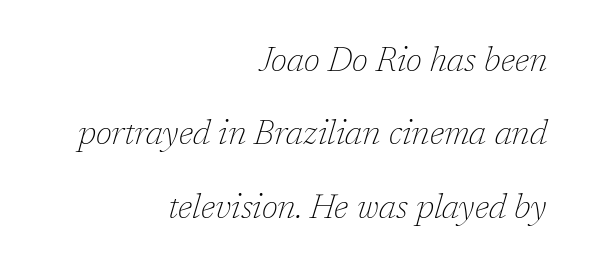
{"serif": "yes", "italic": "yes", "lean": "right", "slant_degrees": 17, "bold": "no", "weight": "thin", "width": "normal", "stroke_contrast": "low", "x_height": "medium", "monospaced": "no", "underline": "no", "align": "right", "line_spacing": "loose", "line_spacing_ratio": 2.16, "letter_spacing": "normal", "letter_spacing_em": 0.0, "glyph_px": 34}
